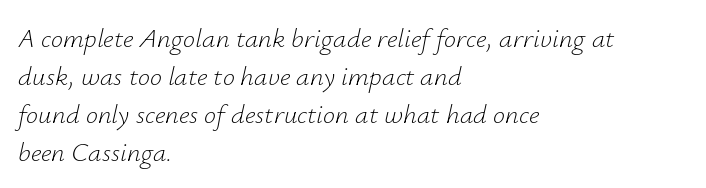
Q: Is the text bold? A: No.
Q: Is the text italic (slanted)? A: Yes, it leans right by about 12 degrees.
Q: Is the text underlined? A: No.
Q: How is the paragraph aligned? A: Left-aligned.
Q: Is the spacing between letters normal or unusually wide? A: Normal.
Q: Is the spacing between lines tight, normal or loose? A: Normal.
